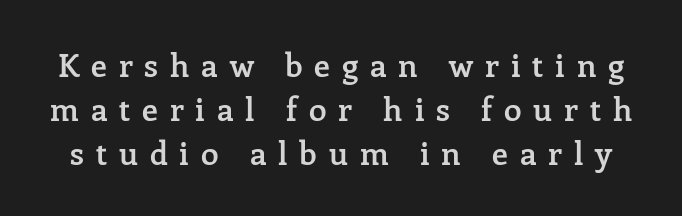
The image shows 32 px semibold serif type, upright; set normal line spacing (1.37x), unusually wide letter spacing (+0.37 em), not underlined; low stroke contrast and a medium x-height.
